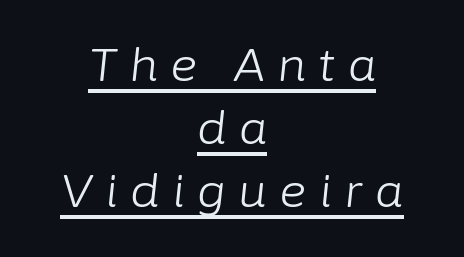
The image shows 46 px light type, italic (leaning right); set centered, normal line spacing (1.37x), unusually wide letter spacing (+0.27 em), underlined; low stroke contrast and a medium x-height.
